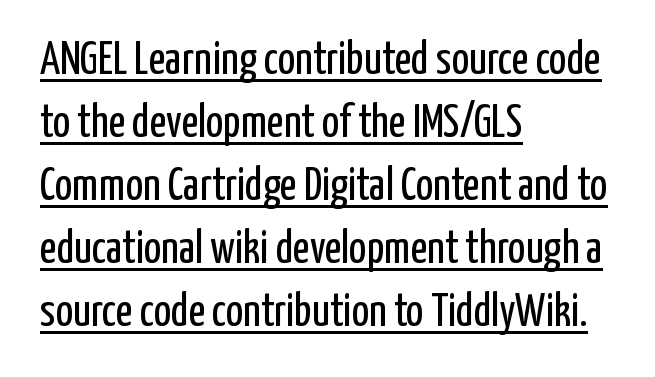
The image shows 46 px regular-weight, condensed sans-serif type, upright; set left-aligned, normal line spacing (1.37x), normal letter spacing, underlined; low stroke contrast and a medium x-height.
